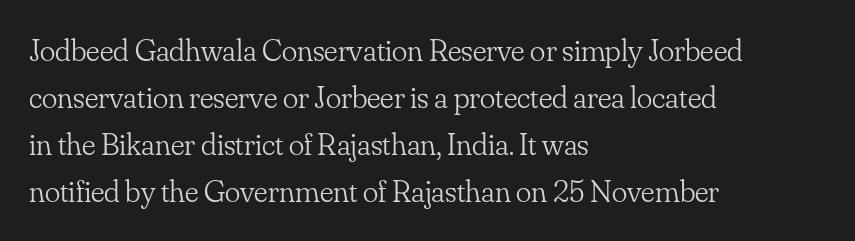
Q: Is the text bold? A: No.
Q: Is the text italic (slanted)? A: No, it is upright.
Q: Is the typeface a serif or a sans-serif typeface? A: Serif.
Q: Is the text underlined? A: No.
Q: How is the paragraph aligned? A: Left-aligned.
Q: Is the spacing between letters normal or unusually wide? A: Normal.
Q: Is the spacing between lines tight, normal or loose? A: Normal.
Q: Width (condensed, normal, or wide)? A: Normal.
Q: Stroke contrast? A: Low.
Q: x-height? A: Small.
Q: Monospaced? A: No.
